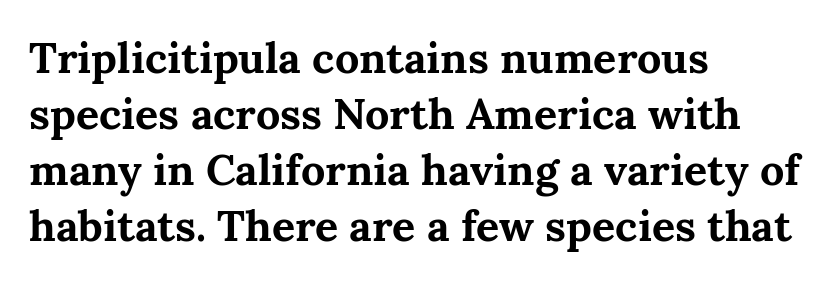
Each row of text sits above clean, open space. Is this a fixed-width face? No — the glyphs have proportional, varying widths. The setting favours the left margin, as ordinary paragraphs usually do. Old-style or modern, the face here clearly has serifs. Caption: bold face, heavy strokes. These lines were composed using upright roman letters.
